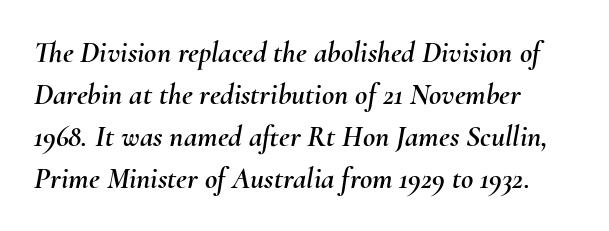
The image shows 30 px text type, italic (leaning right); set left-aligned, normal line spacing (1.4x), normal letter spacing, not underlined; medium stroke contrast and a small x-height.
